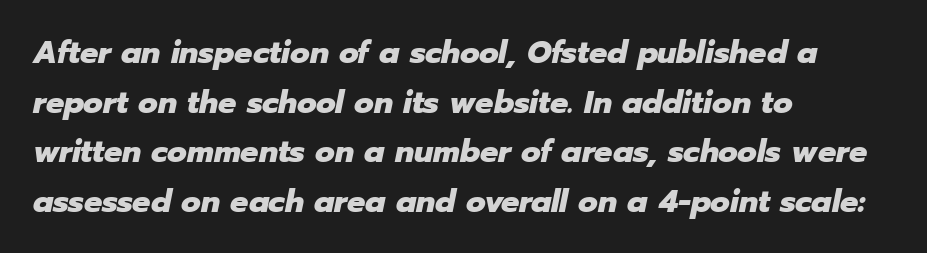
Q: Is the text bold? A: Yes.
Q: Is the text italic (slanted)? A: Yes, it leans right by about 12 degrees.
Q: Is the text underlined? A: No.
Q: How is the paragraph aligned? A: Left-aligned.
Q: Is the spacing between letters normal or unusually wide? A: Normal.
Q: Is the spacing between lines tight, normal or loose? A: Normal.
Q: Width (condensed, normal, or wide)? A: Normal.
Q: Stroke contrast? A: Low.
Q: x-height? A: Medium.
Q: Monospaced? A: No.
